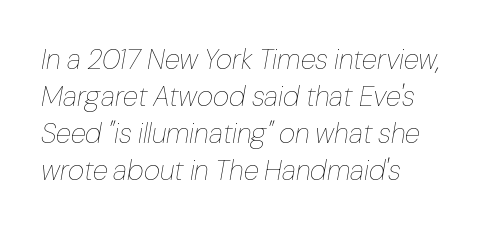
{"italic": "yes", "lean": "right", "slant_degrees": 10, "bold": "no", "weight": "thin", "width": "normal", "stroke_contrast": "low", "x_height": "medium", "monospaced": "no", "underline": "no", "align": "left", "line_spacing": "normal", "line_spacing_ratio": 1.32, "letter_spacing": "normal", "letter_spacing_em": 0.0, "glyph_px": 28}
